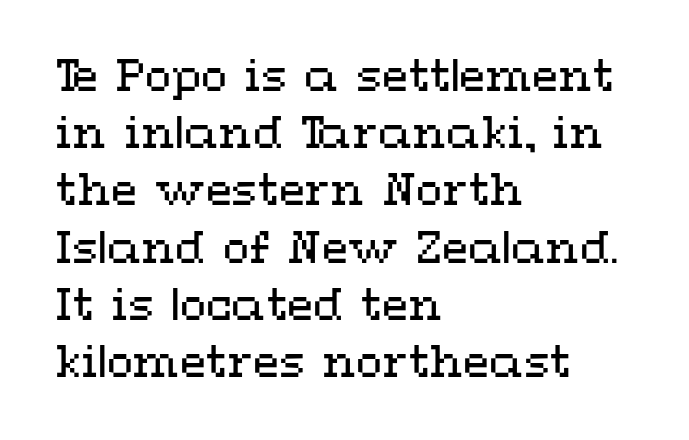
Q: Is the text bold? A: No.
Q: Is the text italic (slanted)? A: No, it is upright.
Q: Is the text underlined? A: No.
Q: How is the paragraph aligned? A: Left-aligned.
Q: Is the spacing between letters normal or unusually wide? A: Normal.
Q: Is the spacing between lines tight, normal or loose? A: Normal.
Q: Width (condensed, normal, or wide)? A: Wide.
Q: Stroke contrast? A: Medium.
Q: x-height? A: Medium.
Q: Monospaced? A: No.
